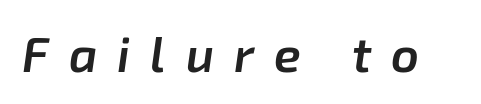
Here the glyphs are tracked loosely, breaking word shapes into spaced letters. The sample has been set in demibold, a notch under bold. Rule under the text: the space is simply empty. Is this a fixed-width face? No — the glyphs have proportional, varying widths.
